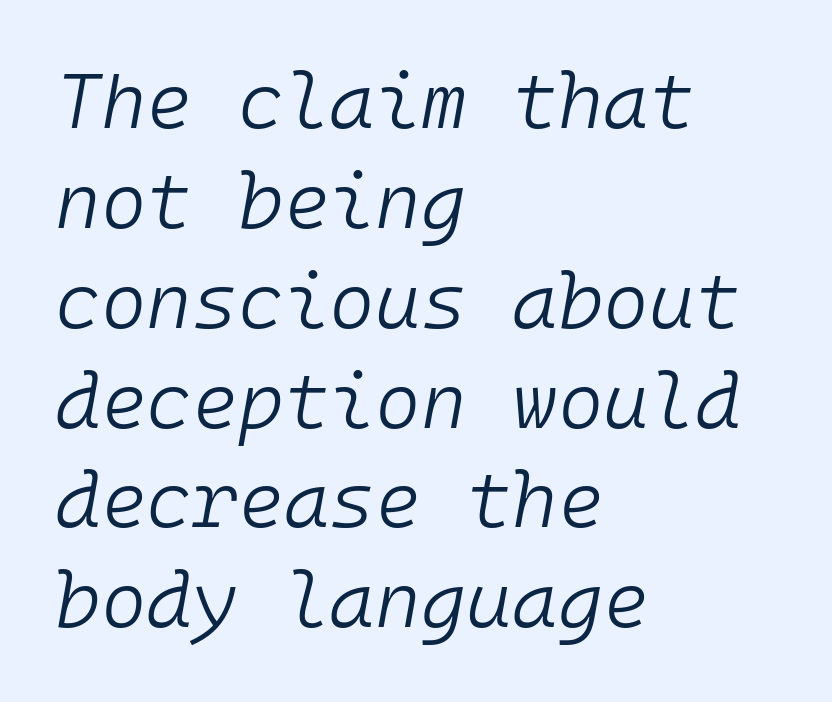
Q: Is the text bold? A: No.
Q: Is the text italic (slanted)? A: Yes, it leans right by about 10 degrees.
Q: Is the text underlined? A: No.
Q: How is the paragraph aligned? A: Left-aligned.
Q: Is the spacing between letters normal or unusually wide? A: Normal.
Q: Is the spacing between lines tight, normal or loose? A: Normal.
Q: Width (condensed, normal, or wide)? A: Normal.
Q: Stroke contrast? A: Low.
Q: x-height? A: Medium.
Q: Monospaced? A: Yes.
